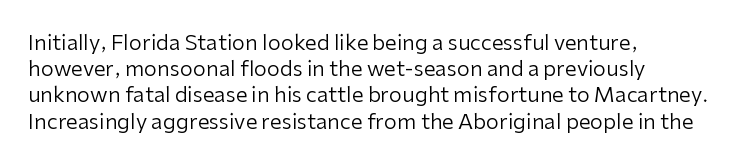
Q: Is the text bold? A: No.
Q: Is the text italic (slanted)? A: No, it is upright.
Q: Is the text underlined? A: No.
Q: How is the paragraph aligned? A: Left-aligned.
Q: Is the spacing between letters normal or unusually wide? A: Normal.
Q: Is the spacing between lines tight, normal or loose? A: Normal.
